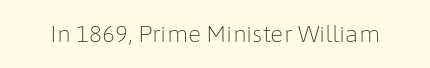
{"italic": "no", "bold": "no", "underline": "no", "letter_spacing": "normal", "letter_spacing_em": 0.0, "glyph_px": 22}
